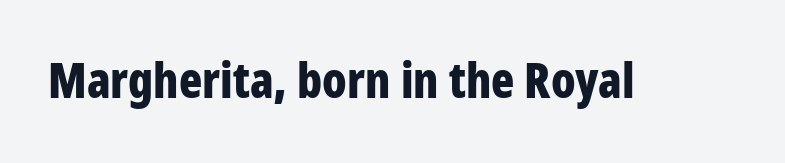
The passage shown is emphatically bold. There is no visible air inserted between adjacent glyphs. Quick note: not italic, upright. Descenders are the only things crossing below the line.
